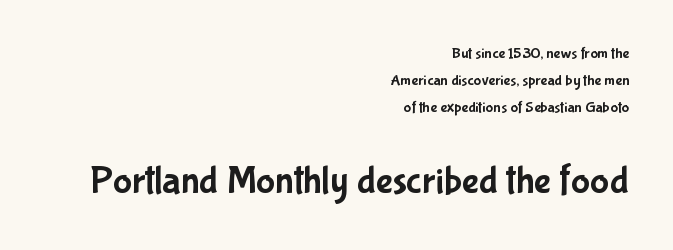
{"serif": "no", "italic": "no", "width": "condensed", "stroke_contrast": "low", "x_height": "medium", "monospaced": "no", "underline": "no", "align": "right", "line_spacing": "normal", "line_spacing_ratio": 1.69, "letter_spacing": "normal", "letter_spacing_em": 0.0, "larger_block": "second", "size_ratio": 2.5, "glyph_px": 40}
